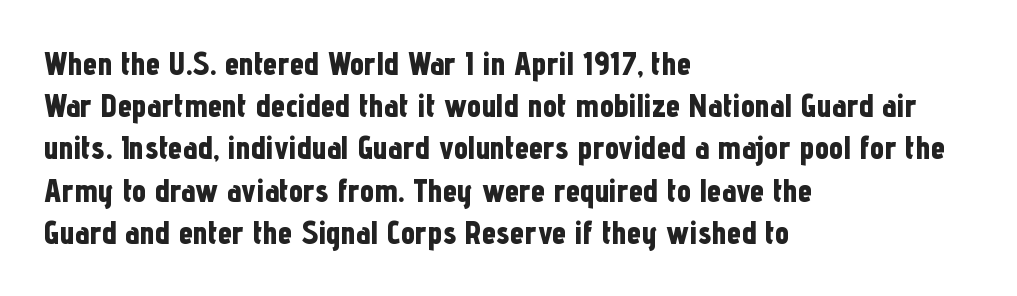
Typographic density is high because the face is bold. A typesetter would call this proportional, since set widths differ per character. Students, observe: this is what conventionally led text looks like. Does extra space separate the letters? No, they use regular spacing.
